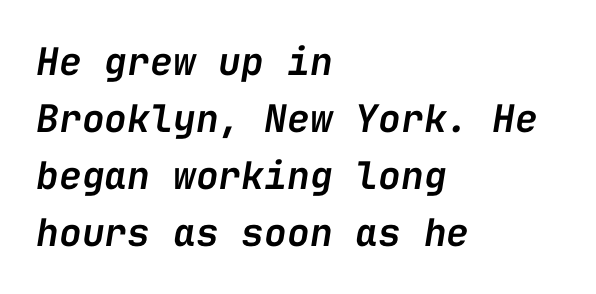
The string is rendered with underlining switched off. The letters sit at their default tracking, neither squeezed nor spread. Is this a fixed-width face? Yes — each glyph sits in an identical cell. Posture: slanted. On the weight axis this lands at semibold, roughly 600. The paragraph has a hard left edge and a soft right edge.
